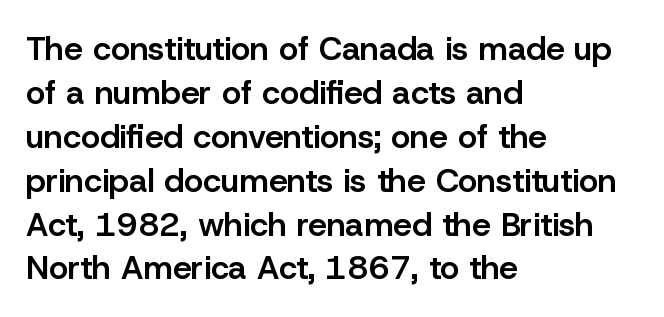
The image shows 33 px semibold sans-serif type, upright; set left-aligned, normal line spacing (1.33x), normal letter spacing, not underlined; low stroke contrast and a medium x-height.
